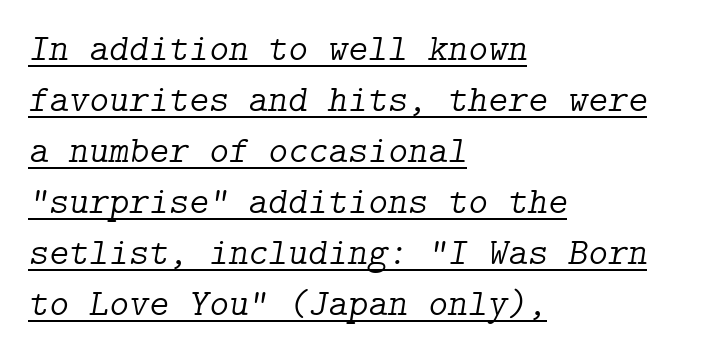
The image shows 38 px light serif type, italic (leaning right); set left-aligned, normal line spacing (1.34x), normal letter spacing, underlined; low stroke contrast and a medium x-height.
